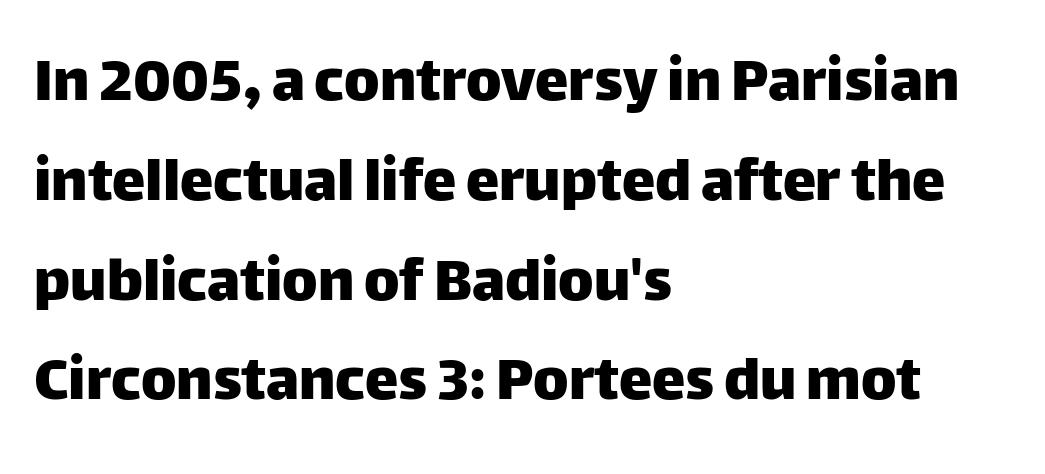
Horizontal bands of white between lines are of average thickness. These lines are rendered in a variable-pitch font. Spacing between characters is what you'd get straight out of the box. Does the copy run flush right? No — it runs flush left. Each letter's strokes conclude bluntly, with no projecting serifs.
